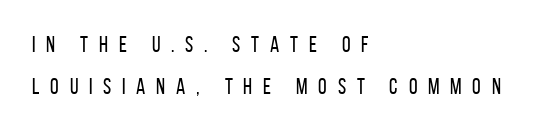
{"italic": "no", "bold": "no", "underline": "no", "align": "left", "line_spacing": "loose", "line_spacing_ratio": 1.91, "letter_spacing": "wide", "letter_spacing_em": 0.49, "glyph_px": 22}
